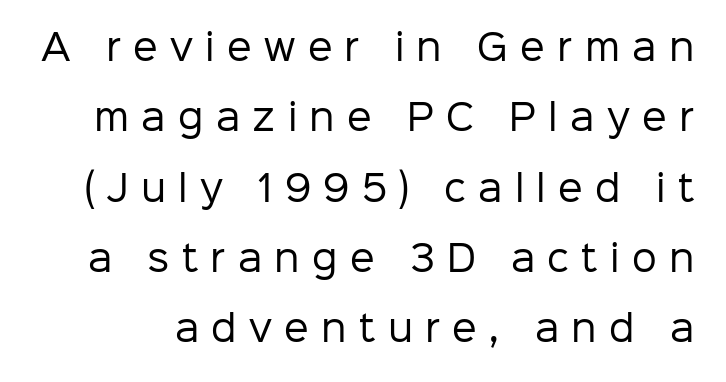
{"serif": "no", "italic": "no", "bold": "no", "weight": "regular", "width": "normal", "stroke_contrast": "low", "x_height": "medium", "monospaced": "no", "underline": "no", "line_spacing": "loose", "line_spacing_ratio": 2.01, "letter_spacing": "wide", "letter_spacing_em": 0.35, "glyph_px": 35}
